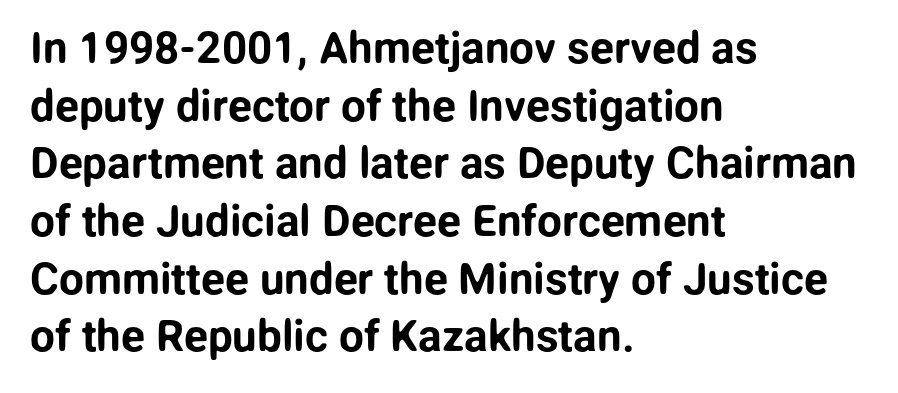
Q: Is the text italic (slanted)? A: No, it is upright.
Q: Is the typeface a serif or a sans-serif typeface? A: Sans-serif.
Q: Is the text underlined? A: No.
Q: How is the paragraph aligned? A: Left-aligned.
Q: Is the spacing between letters normal or unusually wide? A: Normal.
Q: Is the spacing between lines tight, normal or loose? A: Normal.
Q: Width (condensed, normal, or wide)? A: Normal.
Q: Stroke contrast? A: Low.
Q: x-height? A: Medium.
Q: Monospaced? A: No.
